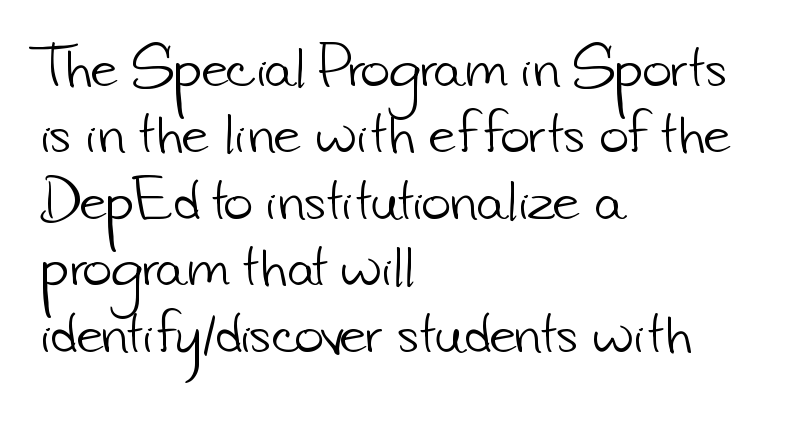
The image shows 50 px light sans-serif type; set left-aligned, normal line spacing (1.33x), normal letter spacing, not underlined; low stroke contrast and a small x-height.
